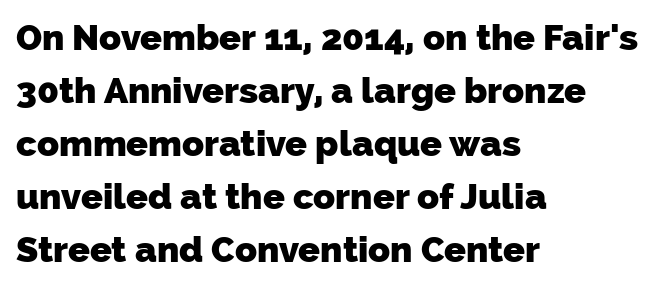
What stands out about the letter spacing? Nothing — it is the standard amount. Leftover space on each line is placed entirely after the last word. Here the designer chose a conventional face with non-uniform glyph widths. The space beneath each line is pristine and unruled. The passage shown is typeset with a sans-serif family.
